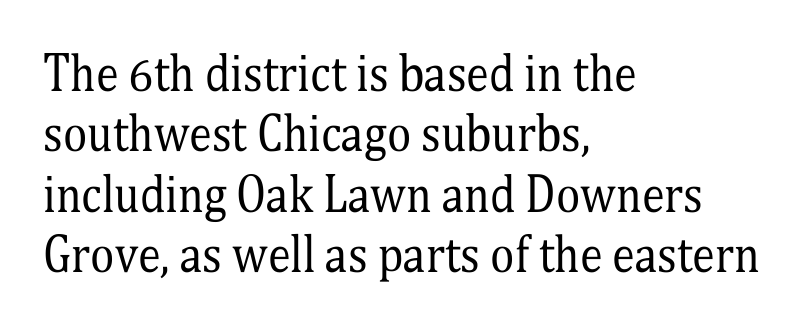
A quiet, ordinary-to-light weight characterises the typeface. The setting favours the left margin, as ordinary paragraphs usually do. What stands out about the letter spacing? Nothing — it is the standard amount. Summary of vertical rhythm: regular, with standard interline spacing. You could not count columns in this text — the font is proportionally spaced.
